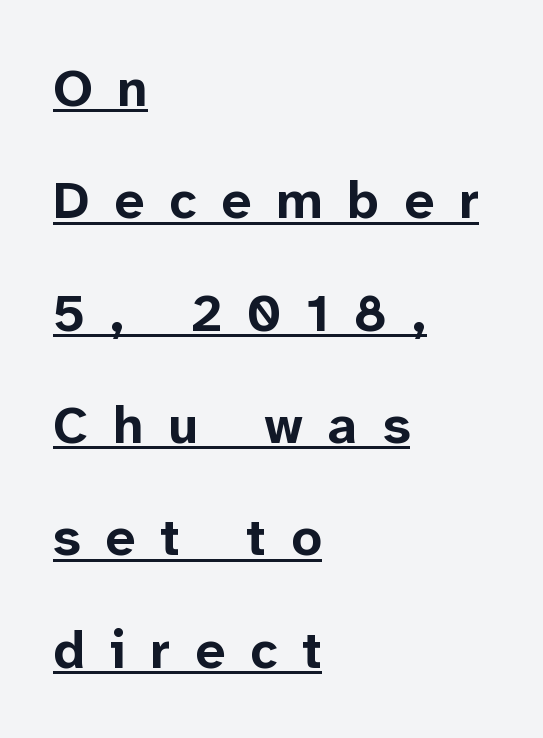
The image shows 53 px bold sans-serif type, upright; set left-aligned, loose line spacing (2.12x), unusually wide letter spacing (+0.47 em), underlined; low stroke contrast and a medium x-height.
